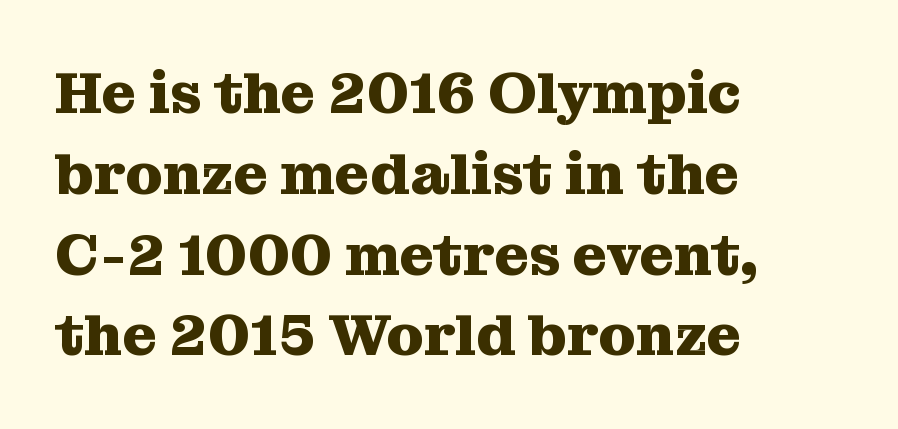
{"serif": "yes", "italic": "no", "bold": "yes", "weight": "heavy", "width": "normal", "stroke_contrast": "medium", "x_height": "medium", "monospaced": "no", "underline": "no", "align": "left", "line_spacing": "normal", "line_spacing_ratio": 1.37, "letter_spacing": "normal", "letter_spacing_em": 0.0, "glyph_px": 59}
